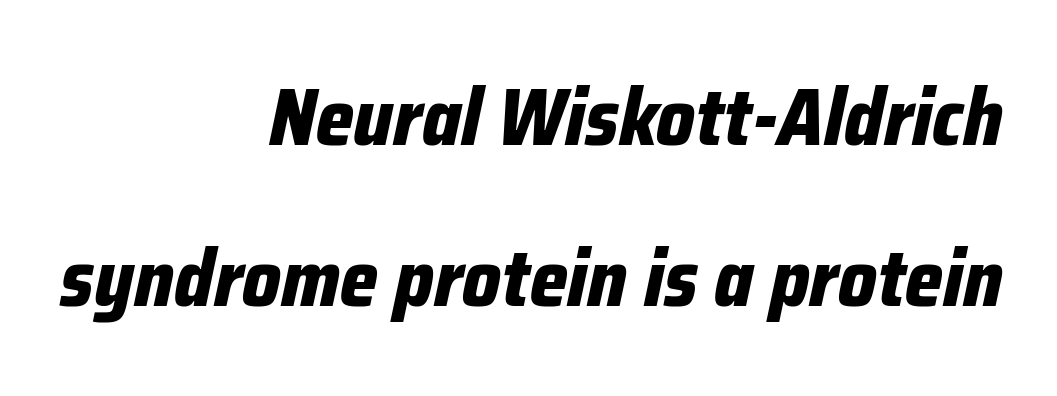
Proportional: the letters do not fall into vertical columns. The lines in this sample share a right terminus and differ only in where they begin. The line texture is even and compact thanks to regular tracking. Vertical spacing — loose. The glyphs look as if they've been sheared to an angle.
